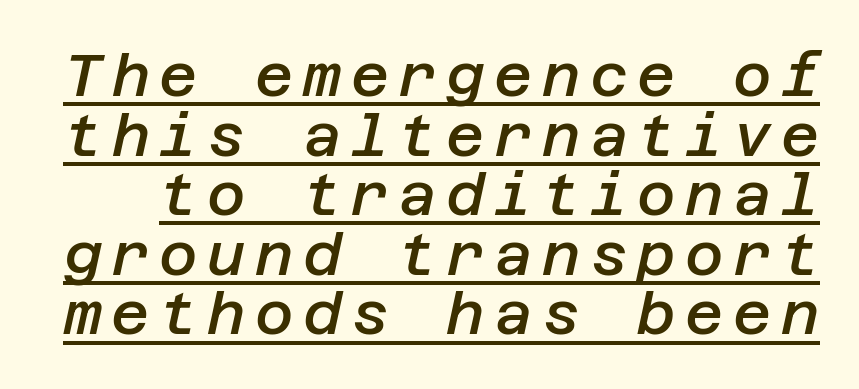
Q: Is the text bold? A: Semi-bold.
Q: Is the text italic (slanted)? A: Yes, it leans right by about 12 degrees.
Q: Is the text underlined? A: Yes.
Q: Is the spacing between lines tight, normal or loose? A: Tight.
Q: Width (condensed, normal, or wide)? A: Normal.
Q: Stroke contrast? A: Low.
Q: x-height? A: Large.
